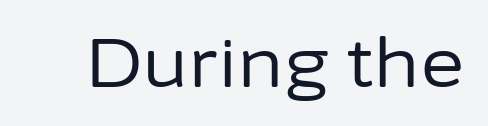
In terms of letterform style, serifs are entirely absent. You could call the tracking neutral — neither tight nor loose. The face looks like a standard text weight, possibly lighter. This sample uses an upright cut, with every glyph sitting square on the baseline. The string is rendered with underlining switched off. Note the varied advance widths — an 'i' is clearly narrower than an 'm'.
